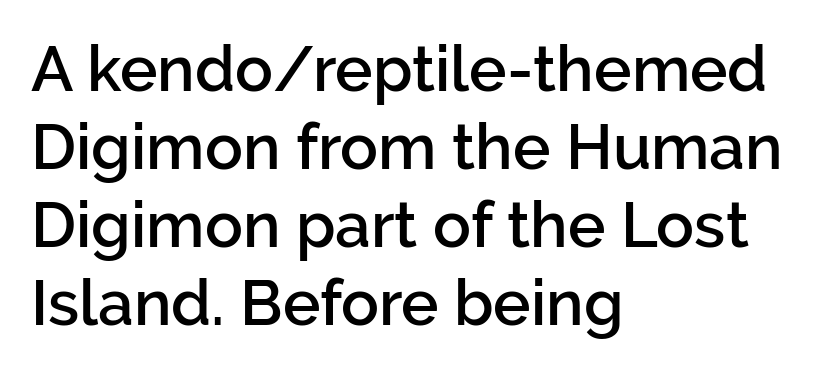
A bare baseline throughout the passage. Serifs: no, the terminals of the letterforms are clean. If you drew a ruler down the left edge, every line would touch it. A bit beefed up — I'd call it semibold rather than bold. In terms of letterspacing, this is plain default setting.
